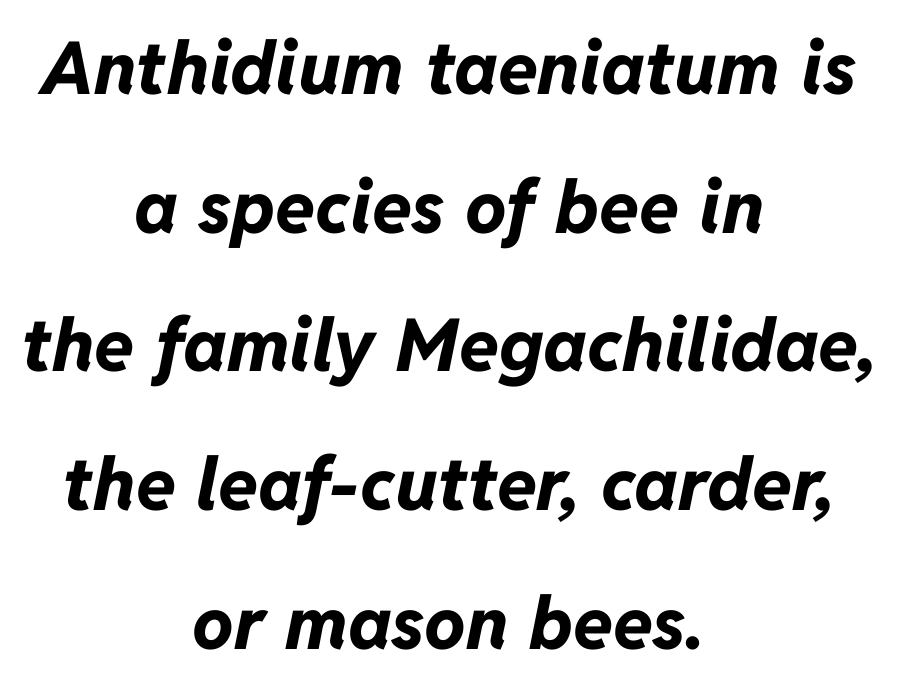
The specimen reads as italic at a glance. Varying glyph widths throughout — classic text-font behaviour. Airy leading. Descenders hang freely into open space.
